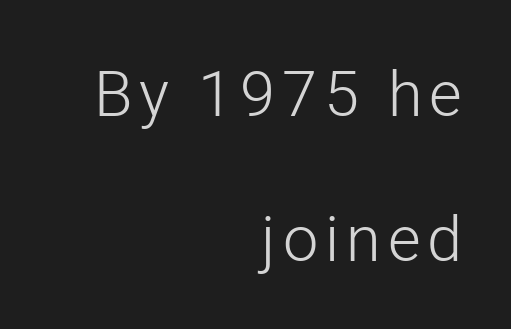
{"serif": "no", "italic": "no", "bold": "no", "weight": "light", "width": "normal", "stroke_contrast": "low", "x_height": "medium", "monospaced": "no", "underline": "no", "align": "right", "line_spacing": "loose", "line_spacing_ratio": 2.3, "glyph_px": 63}
